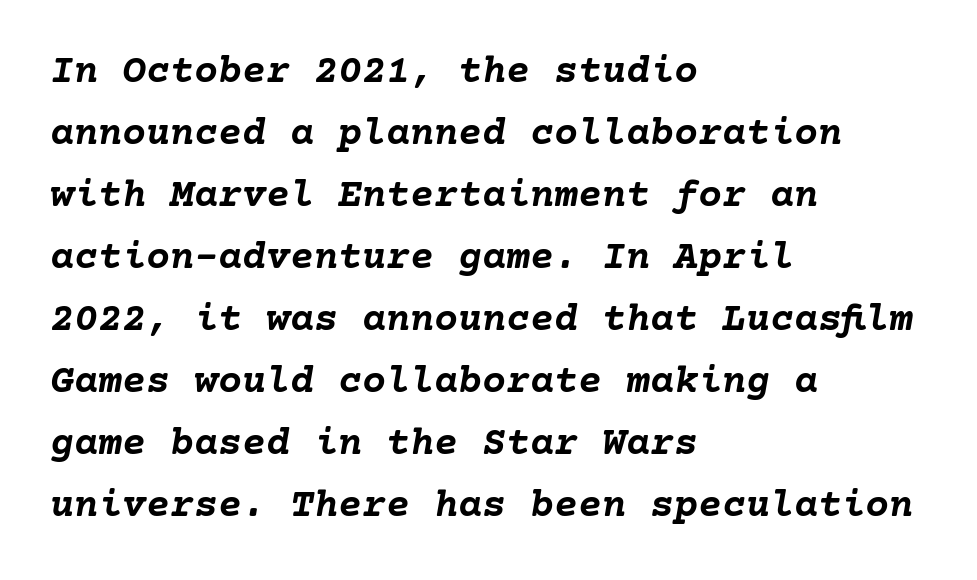
The image shows 40 px semibold type, italic (leaning right); set left-aligned, normal line spacing (1.55x), normal letter spacing, not underlined; low stroke contrast and a medium x-height.
